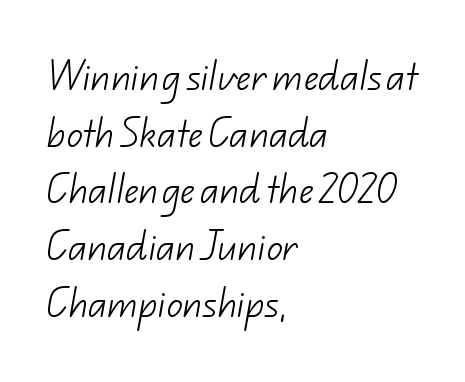
{"serif": "no", "bold": "no", "weight": "light", "width": "normal", "stroke_contrast": "low", "x_height": "small", "monospaced": "no", "underline": "no", "align": "left", "line_spacing_ratio": 1.77, "letter_spacing": "normal", "letter_spacing_em": 0.0, "glyph_px": 32}
